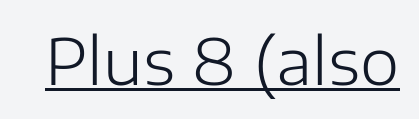
{"serif": "no", "italic": "no", "bold": "no", "weight": "light", "width": "normal", "stroke_contrast": "low", "x_height": "medium", "monospaced": "no", "underline": "yes", "letter_spacing": "normal", "letter_spacing_em": 0.0, "glyph_px": 63}
